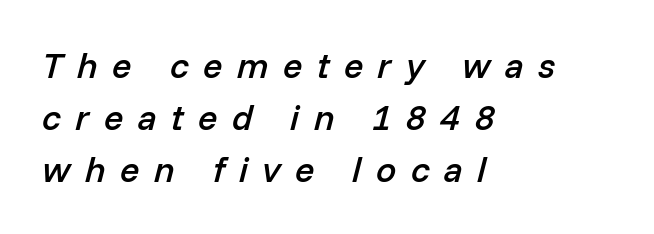
{"italic": "yes", "lean": "right", "slant_degrees": 14, "bold": "semi", "weight": "semibold", "width": "normal", "stroke_contrast": "low", "x_height": "medium", "monospaced": "no", "underline": "no", "align": "left", "line_spacing": "normal", "line_spacing_ratio": 1.45, "letter_spacing": "wide", "letter_spacing_em": 0.4, "glyph_px": 36}
